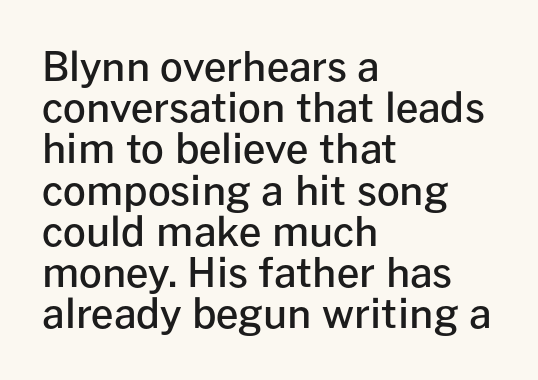
Glance below the letters and you will spot only blank space. Typographically, this falls in the sans-serif category. Vertically, the passage feels compressed, each row crowding the next. Proportional: the letters do not fall into vertical columns. Letter spacing: default. The type sits square on the baseline with zero lean.
